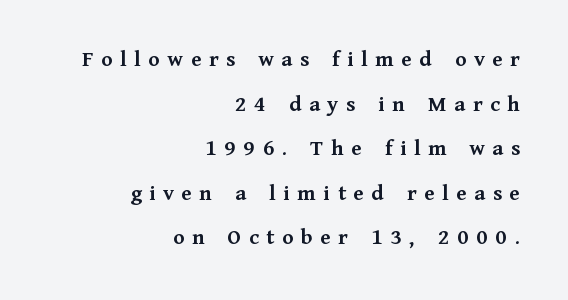
The image shows 23 px bold type, upright; set right-aligned, loose line spacing (1.94x), unusually wide letter spacing (+0.33 em), not underlined.
